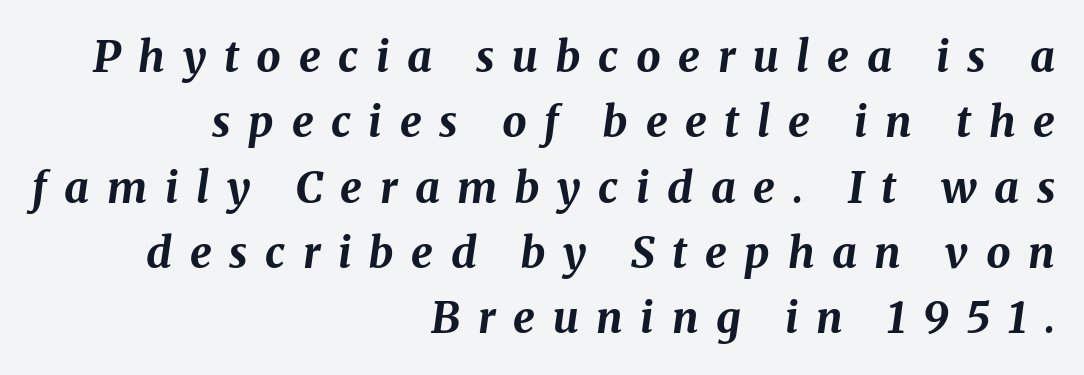
Q: Is the text bold? A: Yes.
Q: Is the text italic (slanted)? A: Yes, it leans right by about 8 degrees.
Q: Is the text underlined? A: No.
Q: How is the paragraph aligned? A: Right-aligned.
Q: Is the spacing between letters normal or unusually wide? A: Unusually wide.
Q: Is the spacing between lines tight, normal or loose? A: Normal.
Q: Width (condensed, normal, or wide)? A: Normal.
Q: Stroke contrast? A: Medium.
Q: x-height? A: Medium.
Q: Monospaced? A: No.
